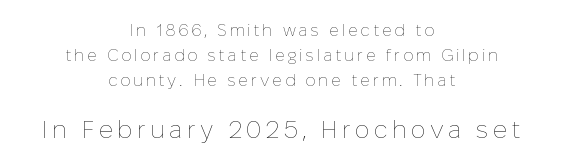
Q: Is the text bold? A: No.
Q: Is the text italic (slanted)? A: No, it is upright.
Q: Is the text underlined? A: No.
Q: How is the paragraph aligned? A: Centered.
Q: Is the spacing between lines tight, normal or loose? A: Normal.
Q: Which block of text is set in a larger size, the first (top) or the second (bottom)? A: The second (bottom) one.
